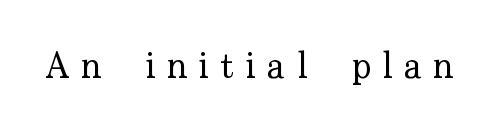
The image shows 36 px regular-weight serif type, upright; set unusually wide letter spacing (+0.31 em), not underlined; low stroke contrast and a small x-height.
